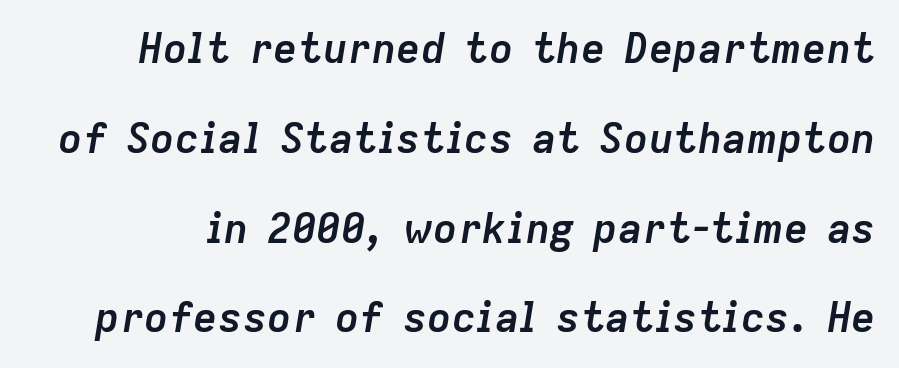
The image shows 41 px semibold type, italic (leaning right); set loose line spacing (2.19x), normal letter spacing, not underlined; low stroke contrast and a medium x-height.
